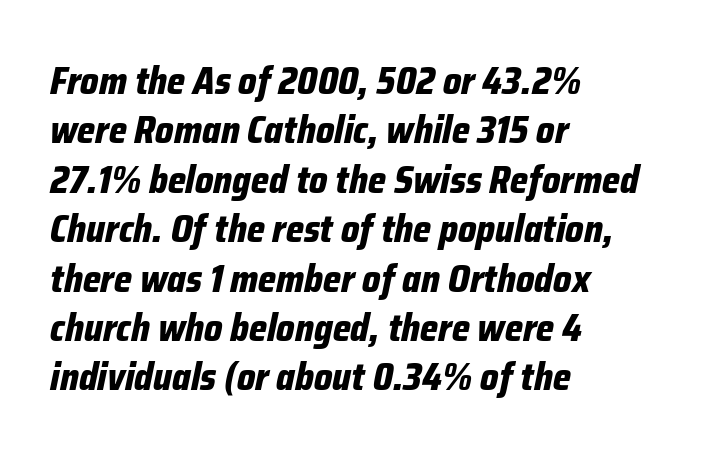
Each word holds together tightly as a unit, with standard inter-letter gaps. The whole block is typeset with a tilt. Here the designer chose a conventional face with non-uniform glyph widths. Vertical spacing — default. Letters rest on an invisible, unmarked baseline.
